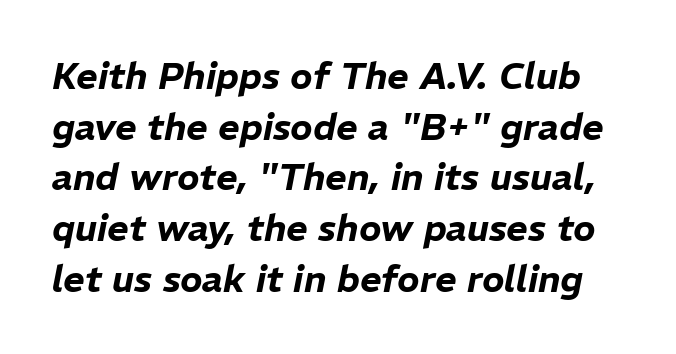
{"italic": "yes", "lean": "right", "slant_degrees": 11, "width": "normal", "stroke_contrast": "low", "x_height": "medium", "monospaced": "no", "underline": "no", "line_spacing": "normal", "line_spacing_ratio": 1.37, "letter_spacing": "normal", "letter_spacing_em": 0.0, "glyph_px": 37}
